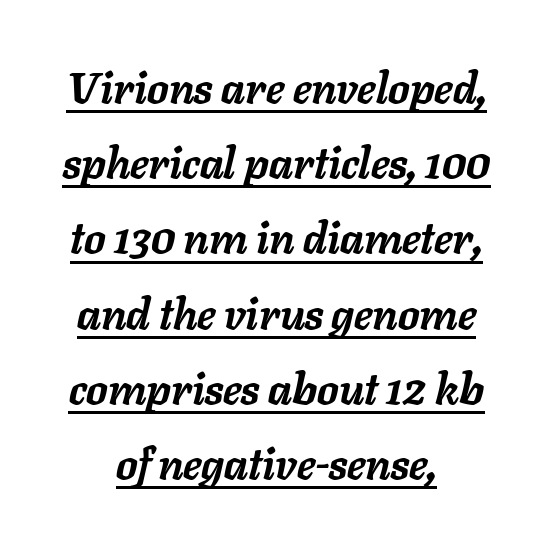
{"italic": "yes", "lean": "right", "slant_degrees": 11, "bold": "yes", "weight": "semibold", "width": "normal", "stroke_contrast": "low", "x_height": "medium", "monospaced": "no", "underline": "yes", "line_spacing_ratio": 1.75, "letter_spacing": "normal", "letter_spacing_em": 0.0, "glyph_px": 43}
